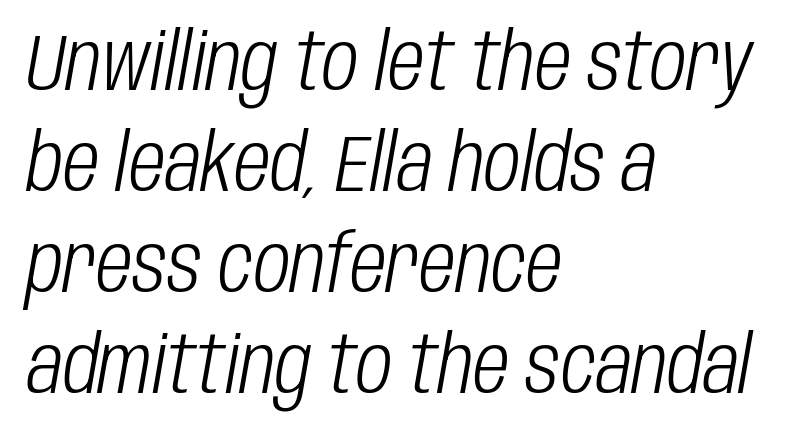
{"italic": "yes", "lean": "right", "slant_degrees": 10, "bold": "no", "weight": "light", "width": "condensed", "stroke_contrast": "low", "x_height": "large", "monospaced": "no", "underline": "no", "align": "left", "line_spacing": "normal", "line_spacing_ratio": 1.28, "letter_spacing": "normal", "letter_spacing_em": 0.0, "glyph_px": 79}
